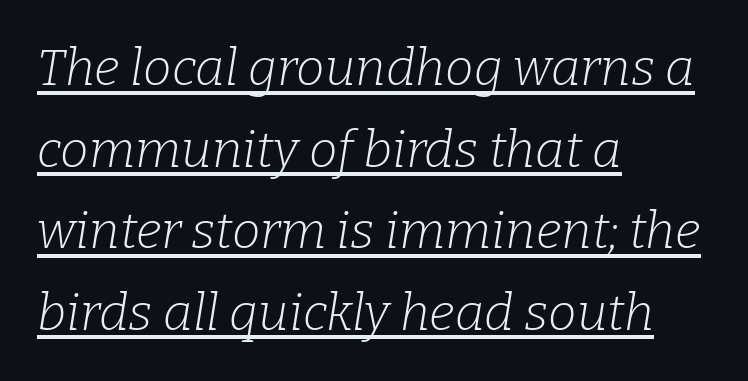
Examine the stroke ends and you'll spot serifs. A typesetter would call this leading conventional body-copy spacing. Every row of glyphs begins at an identical x-position on the left. Every word sits above its own underline.
